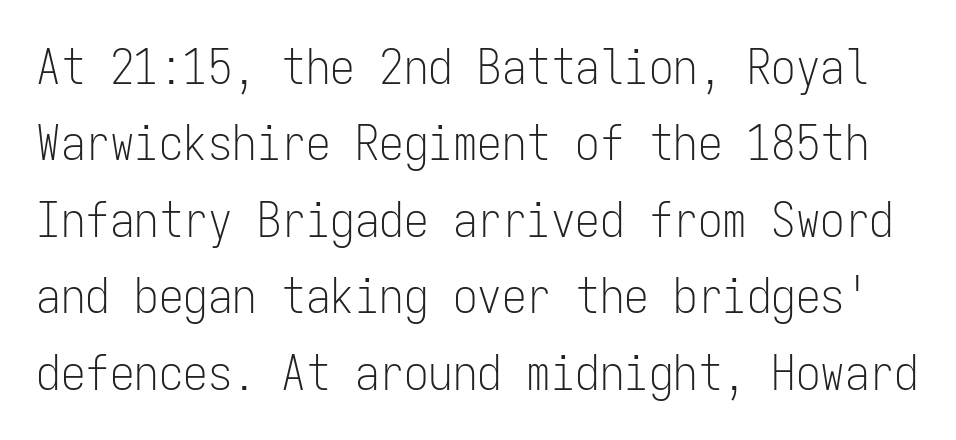
The image shows 49 px light, condensed sans-serif type, upright, monospaced; set normal line spacing (1.56x), normal letter spacing, not underlined; low stroke contrast and a medium x-height.
